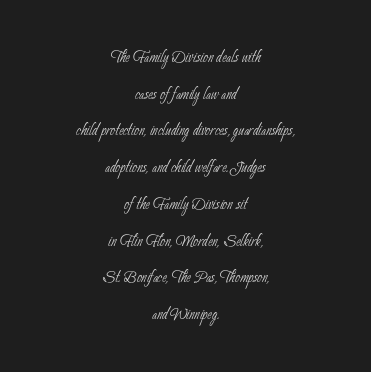
Letter spacing: default. Horizontal alignment here is central, giving a formal, balanced look. Stroke mass is kept to a normal reading level or below. The foot of each line stays bare and open.
